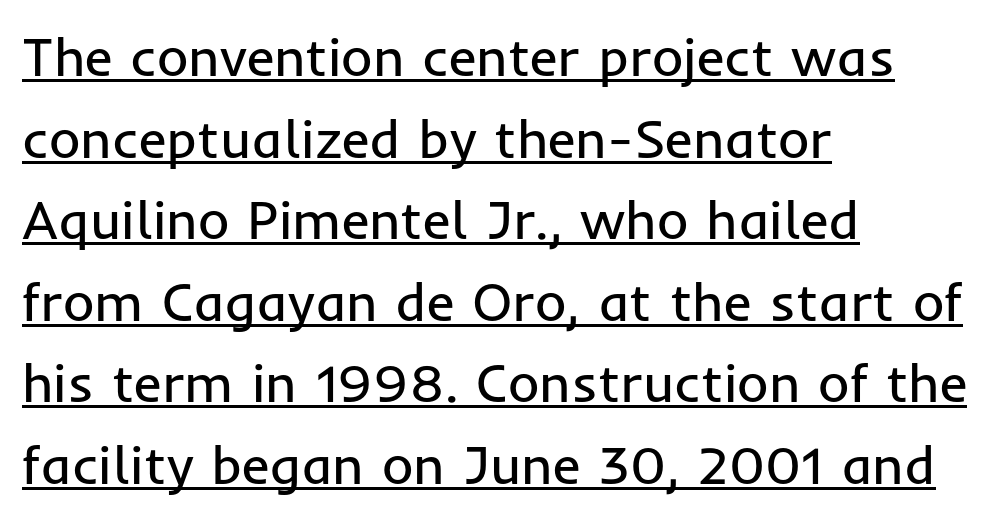
Q: Is the text bold? A: No.
Q: Is the text italic (slanted)? A: No, it is upright.
Q: Is the typeface a serif or a sans-serif typeface? A: Sans-serif.
Q: Is the text underlined? A: Yes.
Q: How is the paragraph aligned? A: Left-aligned.
Q: Is the spacing between letters normal or unusually wide? A: Normal.
Q: Is the spacing between lines tight, normal or loose? A: Normal.
Q: Width (condensed, normal, or wide)? A: Normal.
Q: Stroke contrast? A: Low.
Q: x-height? A: Medium.
Q: Monospaced? A: No.
